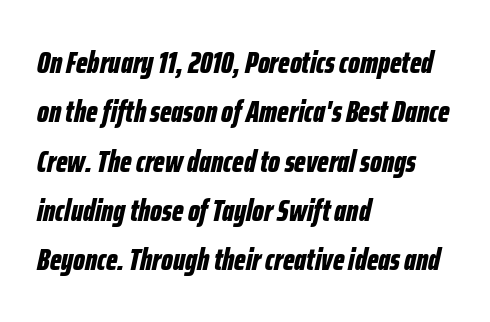
Q: Is the text bold? A: Yes.
Q: Is the text italic (slanted)? A: Yes, it leans right by about 12 degrees.
Q: Is the text underlined? A: No.
Q: How is the paragraph aligned? A: Left-aligned.
Q: Is the spacing between letters normal or unusually wide? A: Normal.
Q: Is the spacing between lines tight, normal or loose? A: Normal.
Q: Width (condensed, normal, or wide)? A: Condensed.
Q: Stroke contrast? A: Low.
Q: x-height? A: Medium.
Q: Monospaced? A: No.
